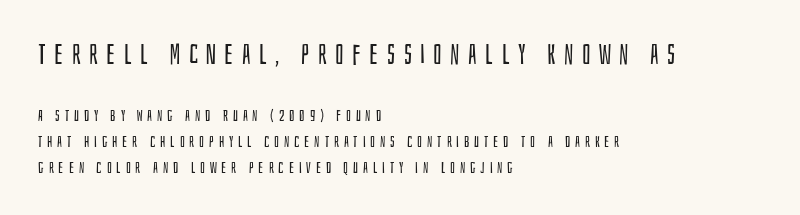
Q: Is the text bold? A: No.
Q: Is the text italic (slanted)? A: No, it is upright.
Q: Is the typeface a serif or a sans-serif typeface? A: Sans-serif.
Q: Is the text underlined? A: No.
Q: How is the paragraph aligned? A: Left-aligned.
Q: Is the spacing between letters normal or unusually wide? A: Unusually wide.
Q: Is the spacing between lines tight, normal or loose? A: Normal.
Q: Which block of text is set in a larger size, the first (top) or the second (bottom)? A: The first (top) one.
Q: Width (condensed, normal, or wide)? A: Condensed.
Q: Stroke contrast? A: Low.
Q: x-height? A: Large.
Q: Monospaced? A: No.
